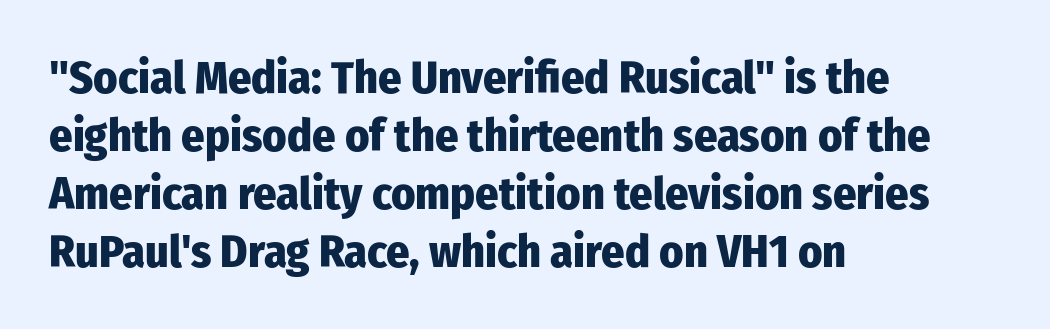
Q: Is the text bold? A: Yes.
Q: Is the text italic (slanted)? A: No, it is upright.
Q: Is the typeface a serif or a sans-serif typeface? A: Sans-serif.
Q: Is the text underlined? A: No.
Q: How is the paragraph aligned? A: Left-aligned.
Q: Is the spacing between letters normal or unusually wide? A: Normal.
Q: Is the spacing between lines tight, normal or loose? A: Normal.
Q: Width (condensed, normal, or wide)? A: Condensed.
Q: Stroke contrast? A: Low.
Q: x-height? A: Medium.
Q: Monospaced? A: No.
